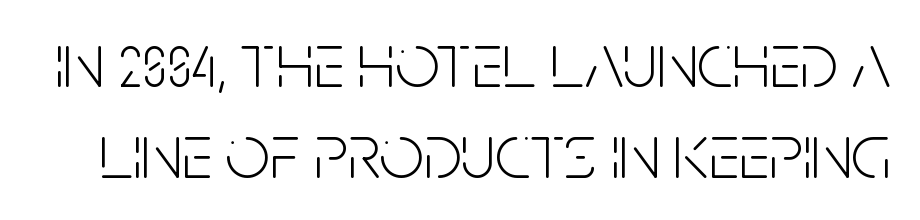
Q: Is the text bold? A: No.
Q: Is the text italic (slanted)? A: No, it is upright.
Q: Is the typeface a serif or a sans-serif typeface? A: Sans-serif.
Q: Is the text underlined? A: No.
Q: Is the spacing between letters normal or unusually wide? A: Normal.
Q: Width (condensed, normal, or wide)? A: Condensed.
Q: Stroke contrast? A: Low.
Q: x-height? A: Large.
Q: Monospaced? A: No.
